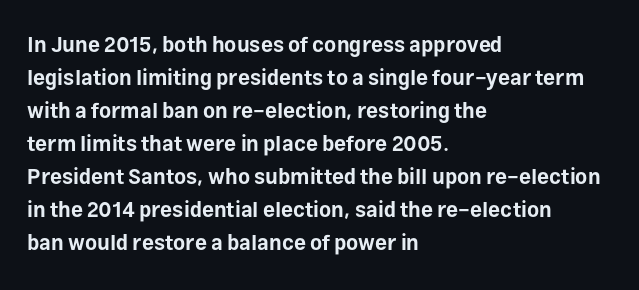
The sample has been set heavy, in full bold. Any mark beneath the type? The region is blank. The ragged edge is on the right, which tells us the setting is flush left. This sample uses plain, unmodified letter spacing. Posture: vertical. Does the leading feel generous? No, just average.
